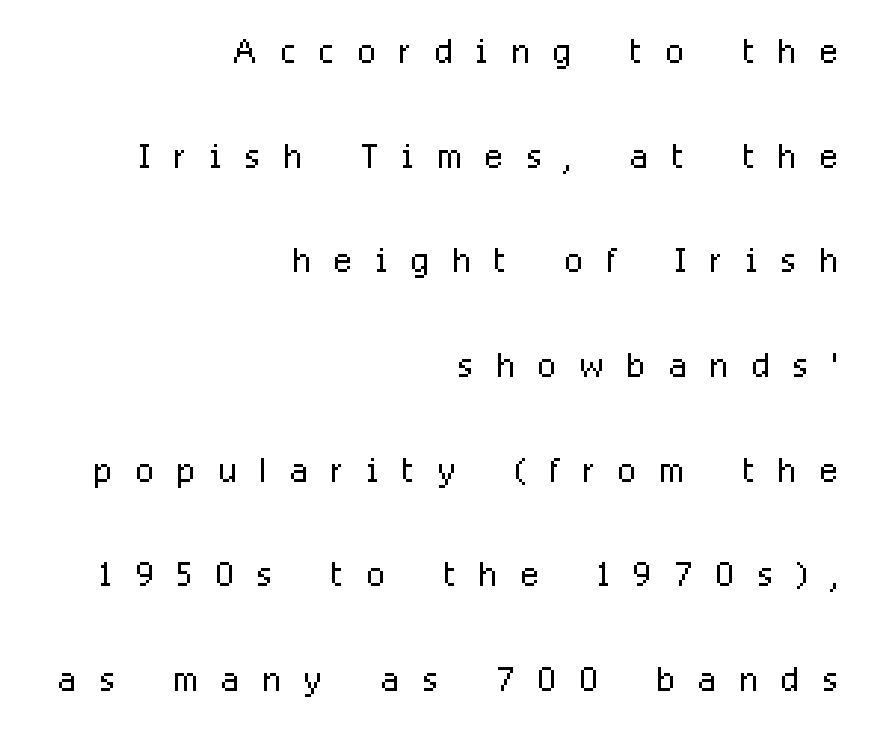
Every stem runs plumb, perpendicular to the baseline. These lines are composed in type without serifs. Underline: absent. Quick note: interline space is abundant. Looks like regular typesetting: each glyph gets only the width it needs.
